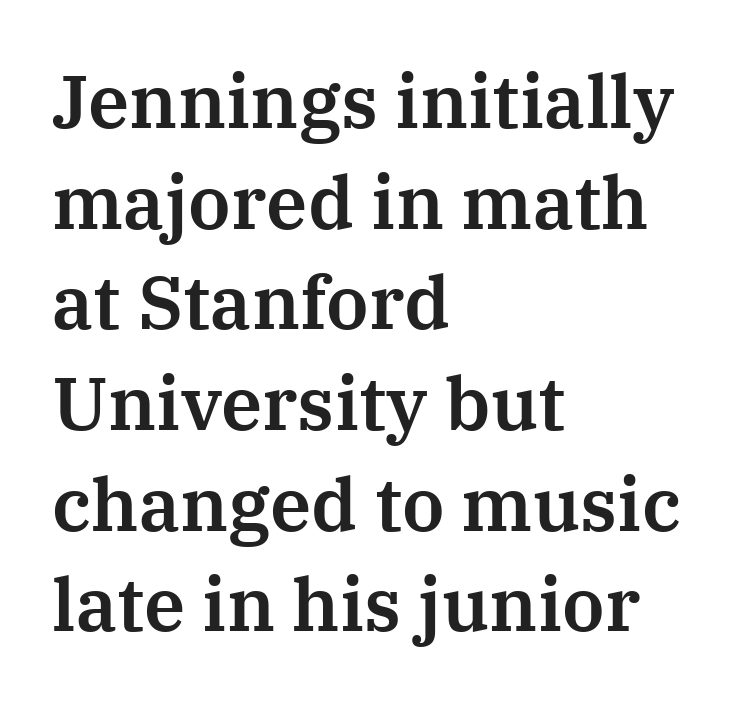
Ordinary non-slanted type is in use. The ragged edge is on the right, which tells us the setting is flush left. Type without underlining. Observe the serifs anchoring each vertical stroke in this sample.
